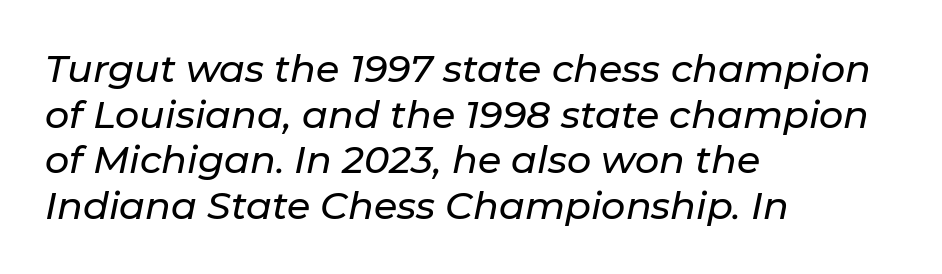
In CSS terms this would be text-align: left. Every character sits at an angle, as italics do. Is this a fixed-width face? No — the glyphs have proportional, varying widths. Inter-character spacing is left at the font's built-in metrics.
